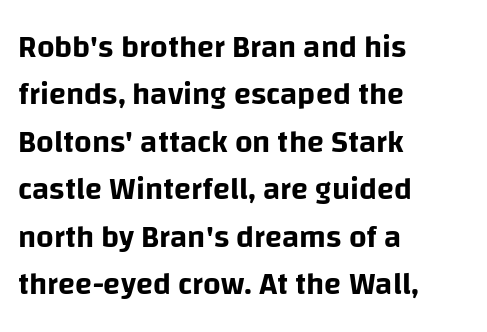
The image shows 31 px sans-serif type, upright; set left-aligned, normal line spacing (1.53x), normal letter spacing, not underlined; low stroke contrast and a large x-height.
